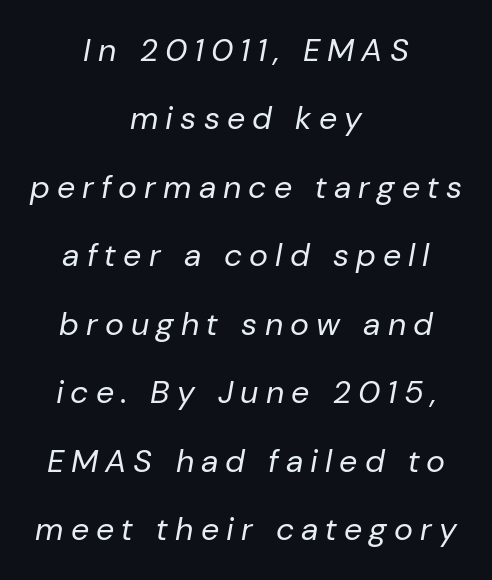
{"italic": "yes", "lean": "right", "slant_degrees": 10, "bold": "no", "weight": "regular", "width": "normal", "stroke_contrast": "low", "x_height": "medium", "monospaced": "no", "underline": "no", "align": "center", "line_spacing": "loose", "line_spacing_ratio": 2.14, "letter_spacing": "wide", "letter_spacing_em": 0.22, "glyph_px": 32}
